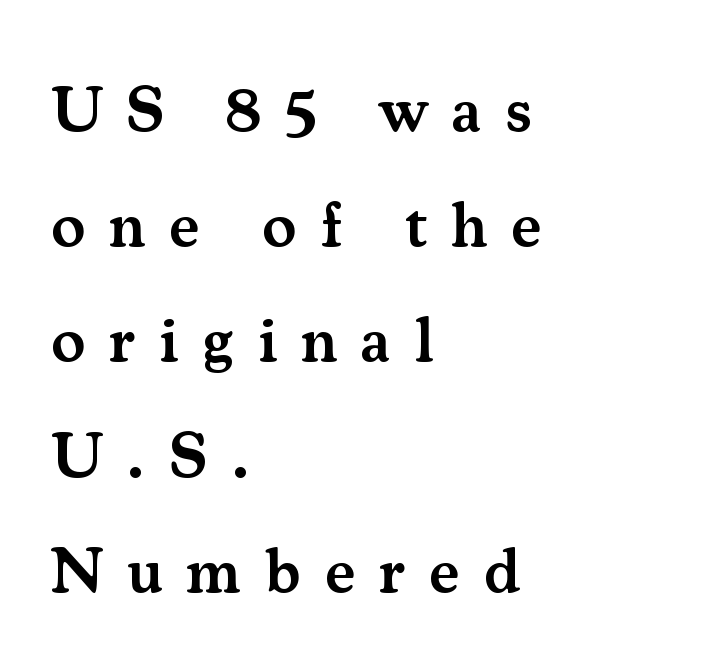
Is this a sans? No — the strokes have serifs. Descenders are the only things crossing below the line. The ragged edge is on the right, which tells us the setting is flush left. The letters are spread apart with noticeably loose tracking. Every character sits straight up, as roman type does.
